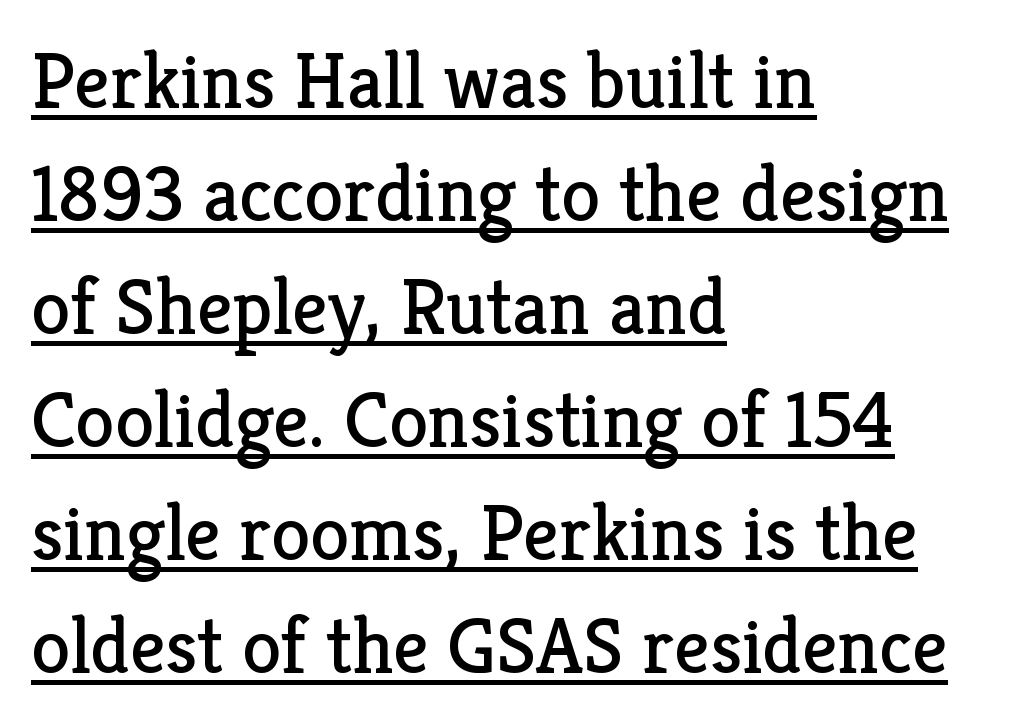
{"serif": "yes", "italic": "no", "bold": "no", "weight": "regular", "width": "normal", "stroke_contrast": "low", "x_height": "medium", "monospaced": "no", "underline": "yes", "align": "left", "line_spacing": "normal", "line_spacing_ratio": 1.43, "letter_spacing": "normal", "letter_spacing_em": 0.0, "glyph_px": 79}
